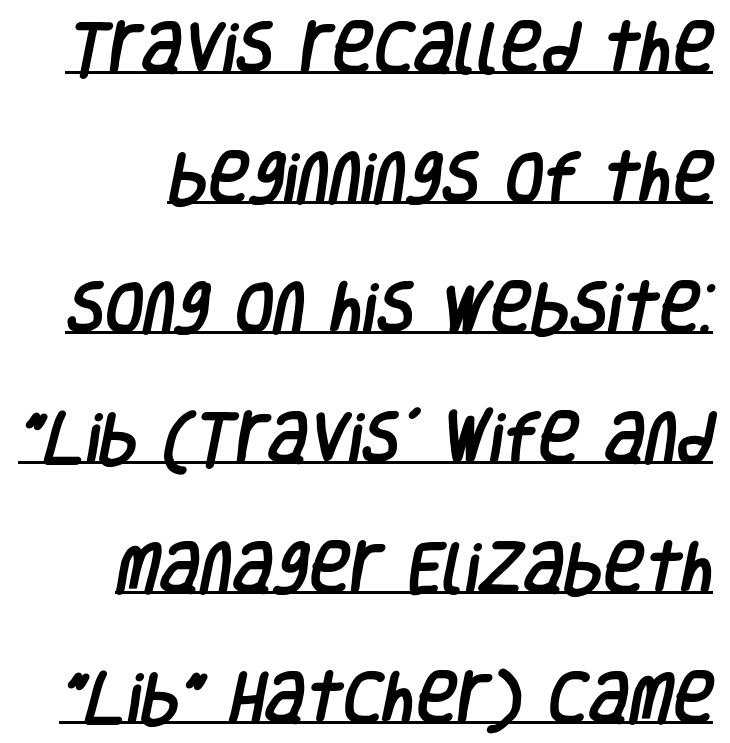
The image shows 56 px condensed sans-serif type; set loose line spacing (2.32x), normal letter spacing, underlined; low stroke contrast and a large x-height.
